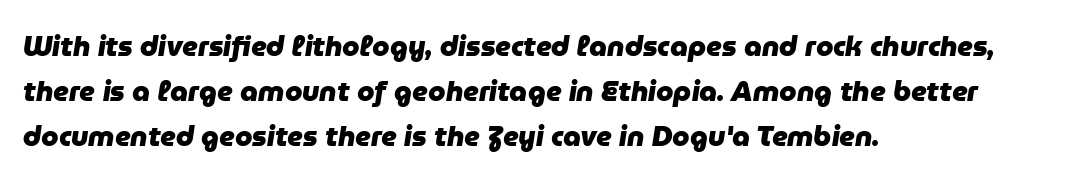
{"italic": "yes", "lean": "right", "slant_degrees": 9, "bold": "yes", "weight": "heavy", "width": "normal", "stroke_contrast": "low", "x_height": "medium", "monospaced": "no", "underline": "no", "align": "left", "line_spacing": "normal", "line_spacing_ratio": 1.6, "letter_spacing": "normal", "letter_spacing_em": 0.0, "glyph_px": 28}
